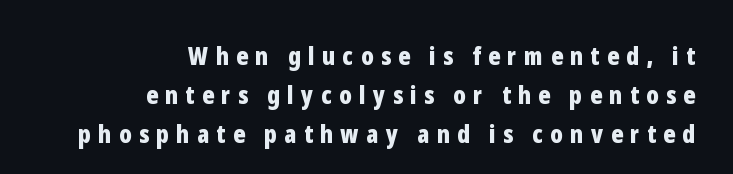
Emphasis by weight is at full strength: bold. Underlining? Definitely not there. Honestly, the letter spacing is so wide it's the main thing you notice. Layout note: lines flush right.
